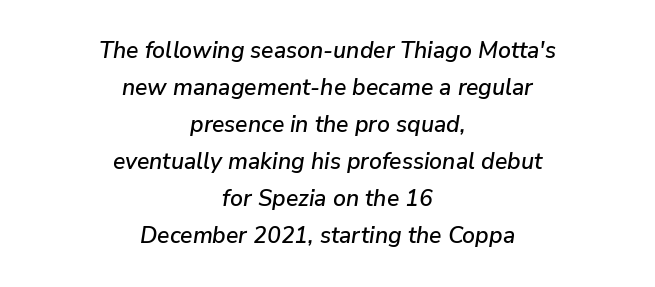
{"italic": "yes", "lean": "right", "slant_degrees": 9, "underline": "no", "align": "center", "line_spacing": "normal", "line_spacing_ratio": 1.61, "letter_spacing": "normal", "letter_spacing_em": 0.0, "glyph_px": 23}
